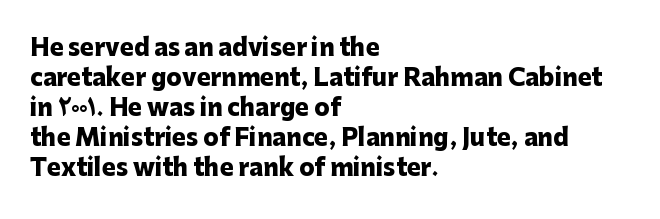
The image shows 23 px bold type, upright; set left-aligned, normal line spacing (1.3x), normal letter spacing, not underlined.
